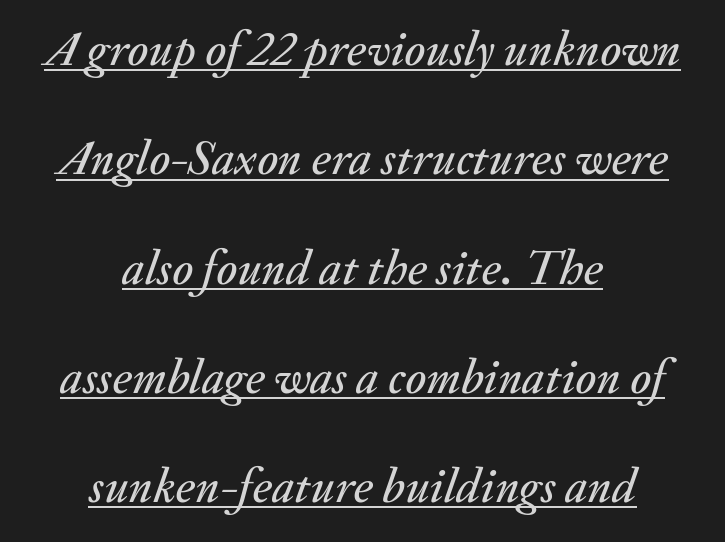
Leading is clearly above the norm, producing a sparse column. Proportional: the letters do not fall into vertical columns. Has an underline been added? It has. The letterforms sit shoulder to shoulder at normal distance.
